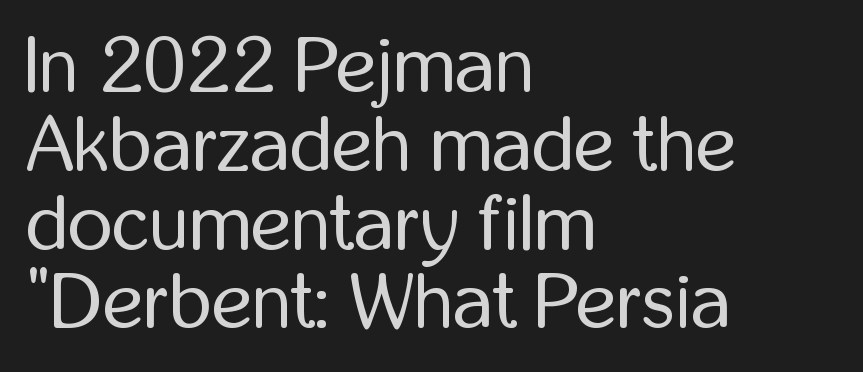
Q: Is the text bold? A: No.
Q: Is the text italic (slanted)? A: No, it is upright.
Q: Is the typeface a serif or a sans-serif typeface? A: Sans-serif.
Q: Is the text underlined? A: No.
Q: How is the paragraph aligned? A: Left-aligned.
Q: Is the spacing between letters normal or unusually wide? A: Normal.
Q: Is the spacing between lines tight, normal or loose? A: Tight.
Q: Width (condensed, normal, or wide)? A: Condensed.
Q: Stroke contrast? A: Low.
Q: x-height? A: Medium.
Q: Monospaced? A: No.
